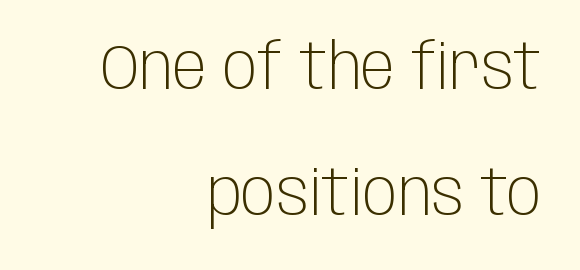
{"serif": "no", "italic": "no", "bold": "no", "weight": "light", "width": "condensed", "stroke_contrast": "low", "x_height": "large", "monospaced": "no", "underline": "no", "align": "right", "line_spacing": "loose", "line_spacing_ratio": 1.97, "letter_spacing": "normal", "letter_spacing_em": 0.0, "glyph_px": 64}
